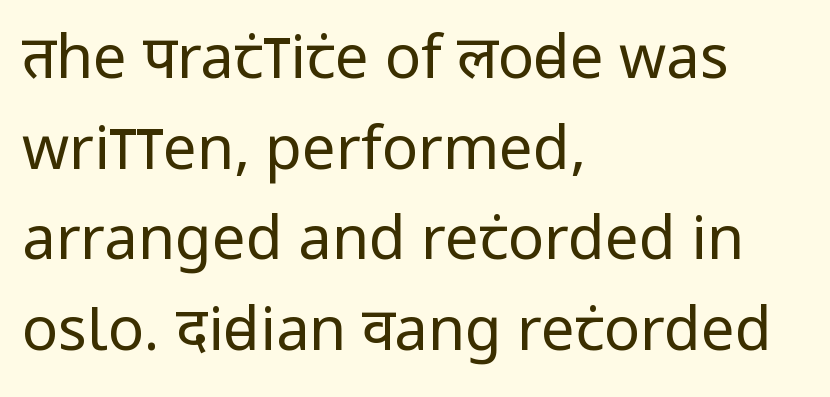
{"serif": "no", "italic": "no", "bold": "no", "weight": "regular", "width": "condensed", "stroke_contrast": "low", "x_height": "large", "monospaced": "no", "underline": "no", "align": "left", "line_spacing": "normal", "line_spacing_ratio": 1.51, "letter_spacing": "normal", "letter_spacing_em": 0.0, "glyph_px": 60}
